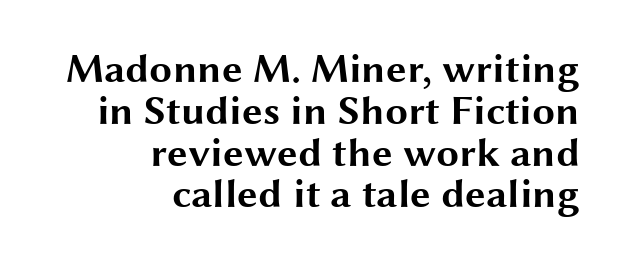
The image shows 41 px bold, wide sans-serif type, upright; set right-aligned, tight line spacing (1.02x), normal letter spacing, not underlined; medium stroke contrast and a medium x-height.
